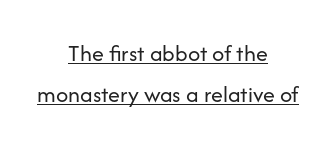
What decoration does the sample have? An underline. Leftover space on each line is divided equally before and after the words. No chunkiness to these letters — they're not bold. The lettering stays uniformly vertical, giving the passage a roman look. How are the letters spaced? Ordinarily, with no added tracking.
